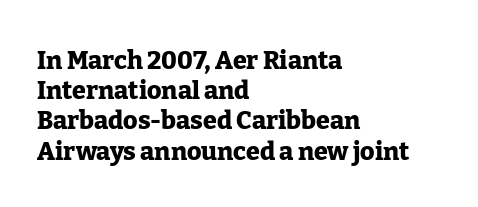
The passage shown is emphatically bold. The space directly below the letters is spotless. Tracking here is standard; glyphs follow each other at the usual distance. Where is the straight margin? On the left.
